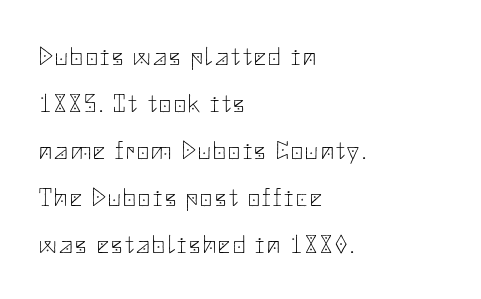
The image shows 26 px text type, upright; set left-aligned, line spacing 1.81x, not underlined.
